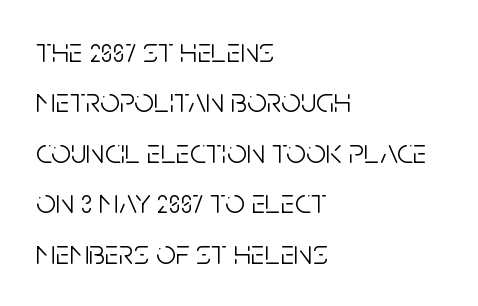
Q: Is the text bold? A: No.
Q: Is the text italic (slanted)? A: No, it is upright.
Q: Is the typeface a serif or a sans-serif typeface? A: Sans-serif.
Q: Is the text underlined? A: No.
Q: How is the paragraph aligned? A: Left-aligned.
Q: Is the spacing between letters normal or unusually wide? A: Normal.
Q: Is the spacing between lines tight, normal or loose? A: Normal.
Q: Width (condensed, normal, or wide)? A: Condensed.
Q: Stroke contrast? A: Low.
Q: x-height? A: Large.
Q: Monospaced? A: No.
